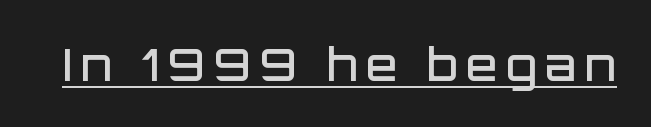
You could not count columns in this text — the font is proportionally spaced. The letters stand straight up with perfectly vertical stems. Stroke thickness is moderately raised; the sample reads as semibold. Does a line run under the words? Yes, clearly. You can tell from the bare stems that sans-serif type was used.
